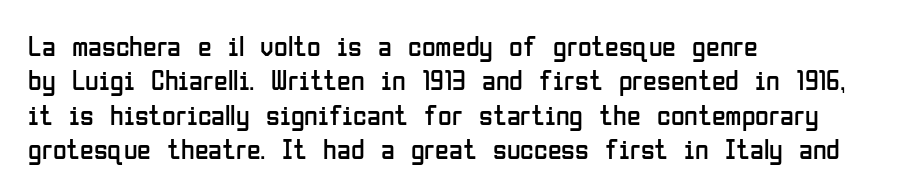
Q: Is the text bold? A: No.
Q: Is the text italic (slanted)? A: No, it is upright.
Q: Is the typeface a serif or a sans-serif typeface? A: Sans-serif.
Q: Is the text underlined? A: No.
Q: How is the paragraph aligned? A: Left-aligned.
Q: Is the spacing between letters normal or unusually wide? A: Normal.
Q: Width (condensed, normal, or wide)? A: Condensed.
Q: Stroke contrast? A: Low.
Q: x-height? A: Medium.
Q: Monospaced? A: No.
